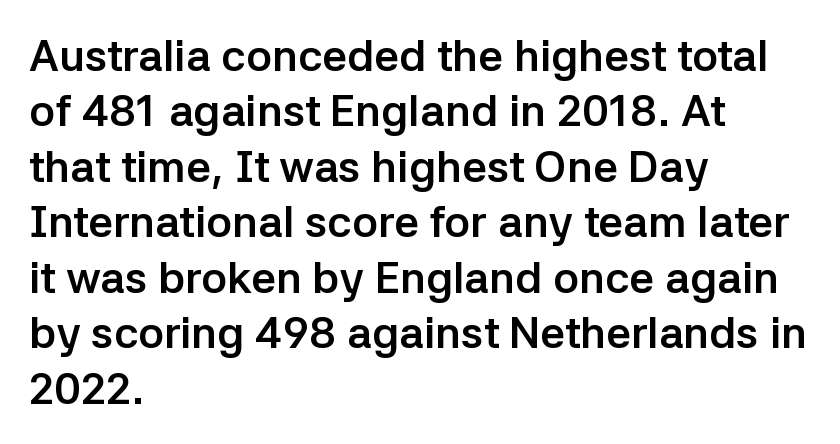
{"serif": "no", "italic": "no", "bold": "yes", "weight": "semibold", "width": "normal", "stroke_contrast": "low", "x_height": "medium", "monospaced": "no", "underline": "no", "align": "left", "line_spacing": "normal", "line_spacing_ratio": 1.26, "letter_spacing": "normal", "letter_spacing_em": 0.0, "glyph_px": 44}
